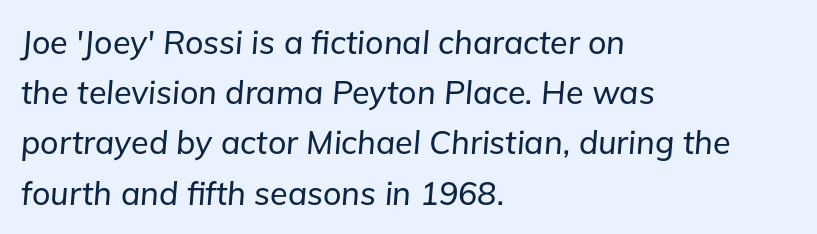
Default kerning and tracking; the words read as compact shapes. Visually the block forms a straight wall on the left and a jagged coastline on the right. The face used here is proportionally spaced, like ordinary book or web type. Regarding leading, the lines here are spaced in the standard way. Bare-footed words on every line. If you drew a line through each stem, it would be angled.
